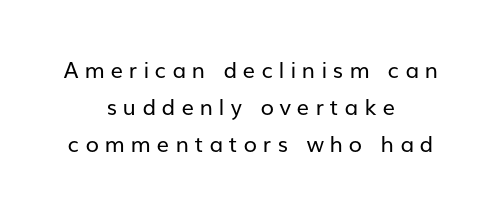
{"italic": "no", "bold": "no", "underline": "no", "align": "center", "line_spacing": "normal", "line_spacing_ratio": 1.68, "letter_spacing": "wide", "letter_spacing_em": 0.27, "glyph_px": 22}
